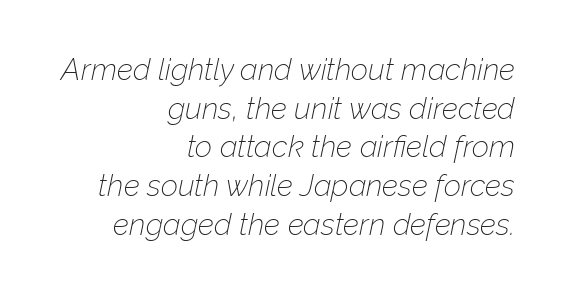
{"italic": "yes", "lean": "right", "slant_degrees": 12, "bold": "no", "weight": "thin", "width": "normal", "stroke_contrast": "low", "x_height": "medium", "monospaced": "no", "underline": "no", "align": "right", "line_spacing": "normal", "line_spacing_ratio": 1.29, "letter_spacing": "normal", "letter_spacing_em": 0.0, "glyph_px": 30}
